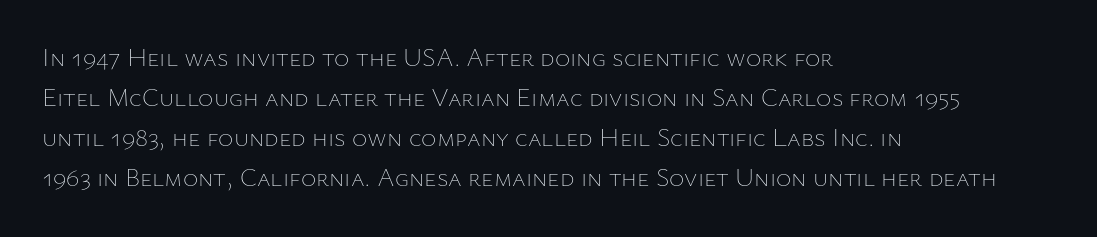
Q: Is the text bold? A: No.
Q: Is the text italic (slanted)? A: No, it is upright.
Q: Is the text underlined? A: No.
Q: How is the paragraph aligned? A: Left-aligned.
Q: Is the spacing between letters normal or unusually wide? A: Normal.
Q: Is the spacing between lines tight, normal or loose? A: Normal.
